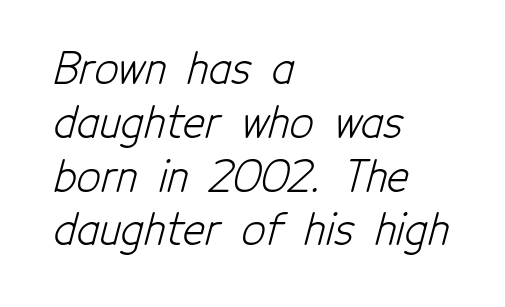
Quick note: underline off. Look at the bottom of the vertical strokes: they stop flat, with no serifs. One glance says typical: line gaps are just what's usual. The passage shown is typed in a proportional face where columns would drift.
